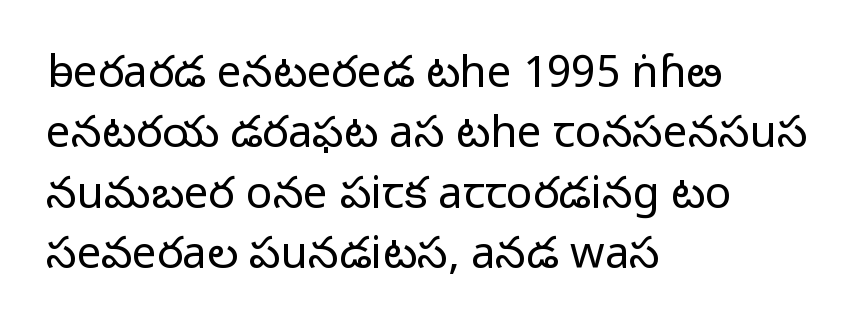
Q: Is the text bold? A: No.
Q: Is the text italic (slanted)? A: No, it is upright.
Q: Is the typeface a serif or a sans-serif typeface? A: Sans-serif.
Q: Is the text underlined? A: No.
Q: How is the paragraph aligned? A: Left-aligned.
Q: Is the spacing between letters normal or unusually wide? A: Normal.
Q: Is the spacing between lines tight, normal or loose? A: Normal.
Q: Width (condensed, normal, or wide)? A: Normal.
Q: Stroke contrast? A: Low.
Q: x-height? A: Medium.
Q: Monospaced? A: No.
